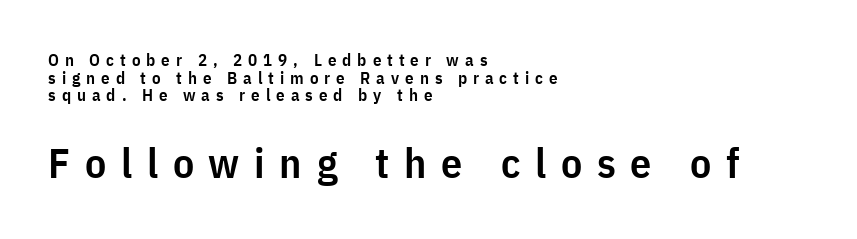
The image shows 42 px semibold, condensed sans-serif type, upright; set left-aligned, tight line spacing (1.03x), unusually wide letter spacing (+0.35 em), not underlined; the second (bottom) block is 2.47x larger; low stroke contrast and a medium x-height.
